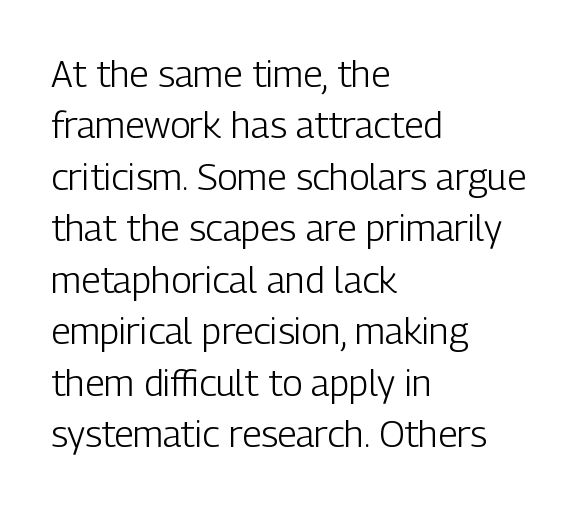
{"serif": "no", "italic": "no", "bold": "no", "weight": "light", "width": "condensed", "stroke_contrast": "low", "x_height": "medium", "monospaced": "no", "underline": "no", "align": "left", "line_spacing": "normal", "line_spacing_ratio": 1.39, "letter_spacing": "normal", "letter_spacing_em": 0.0, "glyph_px": 37}
